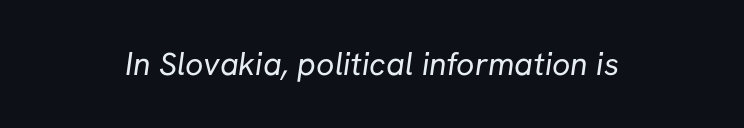
Only glyphs here, with clear space below each row. The strokes carry an ordinary text weight at most. Each letter's strokes conclude bluntly, with no projecting serifs. The letters advance in unequal steps, a hallmark of proportional type. Letter spacing: default. Leftover space on each line is divided equally before and after the words.
